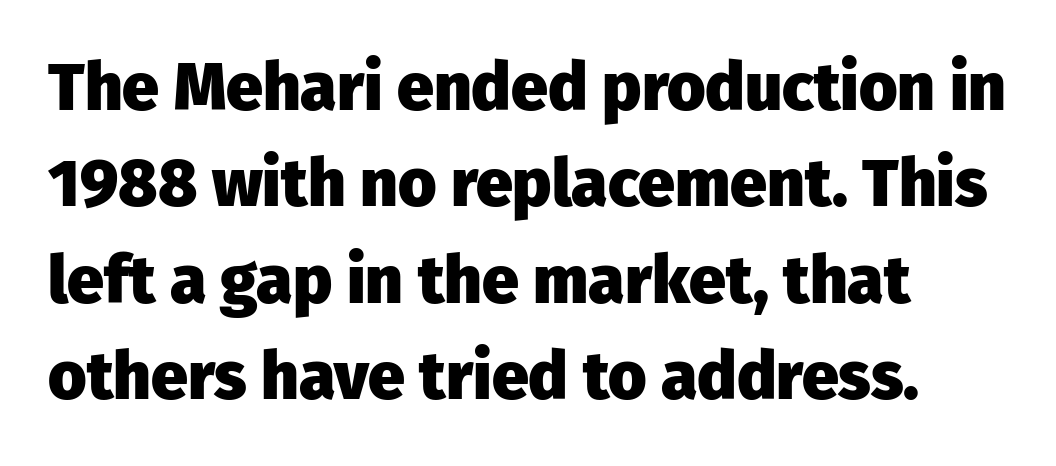
{"serif": "no", "italic": "no", "bold": "yes", "weight": "heavy", "width": "normal", "stroke_contrast": "low", "x_height": "medium", "monospaced": "no", "underline": "no", "align": "left", "line_spacing": "normal", "line_spacing_ratio": 1.46, "letter_spacing": "normal", "letter_spacing_em": 0.0, "glyph_px": 66}
